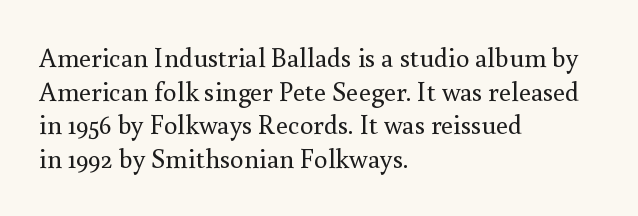
The image shows 27 px text type, upright; set left-aligned, normal line spacing (1.25x), normal letter spacing, not underlined.
